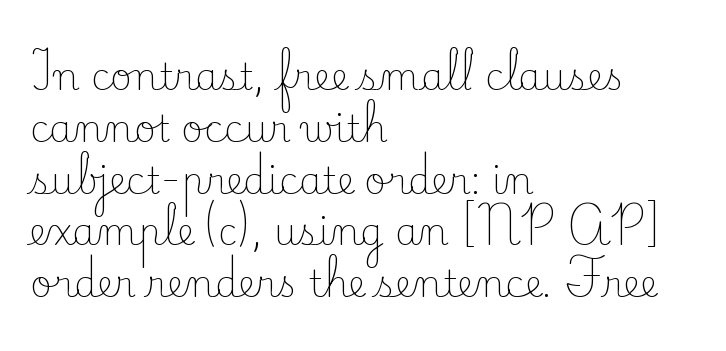
The image shows 37 px light serif type, upright; set left-aligned, normal line spacing (1.4x), normal letter spacing, not underlined; low stroke contrast and a small x-height.
